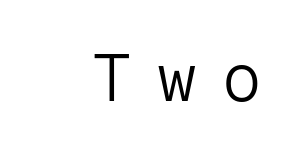
Underlining? Definitely not there. Do the characters align in a grid? Yes, the font is monospaced. The strokes carry an ordinary text weight at most. Tall strokes in this sample are plumb rather than angled.
